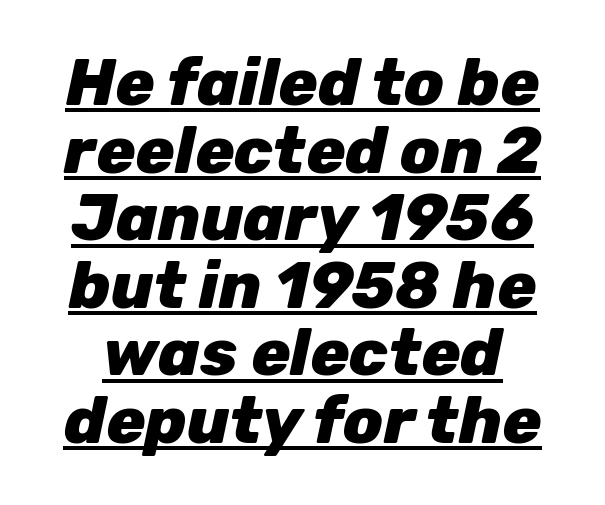
When letters slant like this, we call the style italic. How would I describe the line gaps? Narrow and economical. Caption: bold face, heavy strokes. These lines are rendered in a variable-pitch font.
